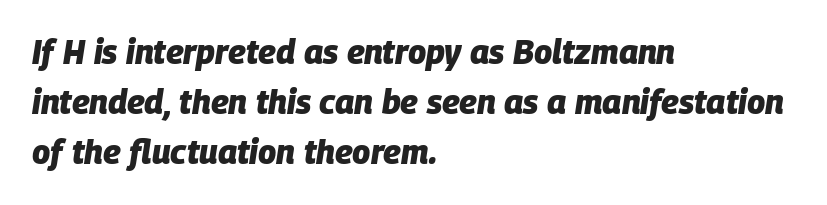
Has an underline been added? It has not. Looking at the ascenders, they clearly lean. The gaps between neighbouring characters are ordinary and unremarkable. Teacher's note: observe the even left margin — that is flush-left alignment. The face used here has the dense, thick strokes of a bold. The letters advance in unequal steps, a hallmark of proportional type.
